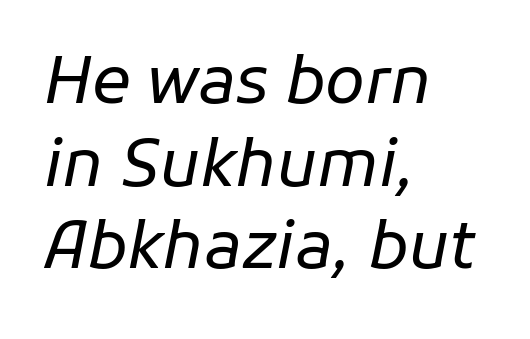
Leading: standard. Nobody drew a line under any word here. Each letter keeps its own natural width here, so spacing adapts to shape. The font's italic variant was chosen for this text.
